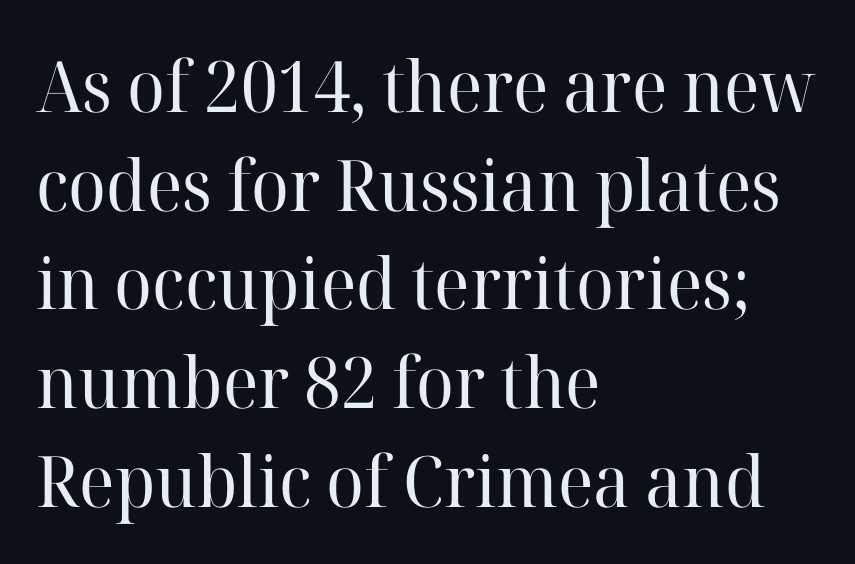
{"serif": "yes", "italic": "no", "bold": "no", "weight": "regular", "width": "normal", "stroke_contrast": "high", "x_height": "medium", "monospaced": "no", "underline": "no", "align": "left", "line_spacing": "normal", "line_spacing_ratio": 1.39, "letter_spacing": "normal", "letter_spacing_em": 0.0, "glyph_px": 71}
